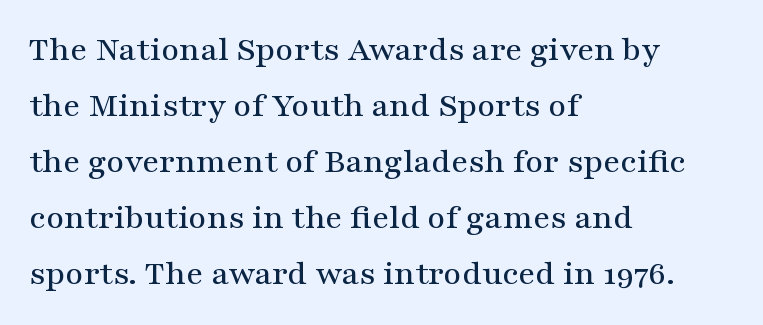
The image shows 35 px wide serif type, upright; set left-aligned, normal line spacing (1.6x), normal letter spacing, not underlined; medium stroke contrast and a medium x-height.
